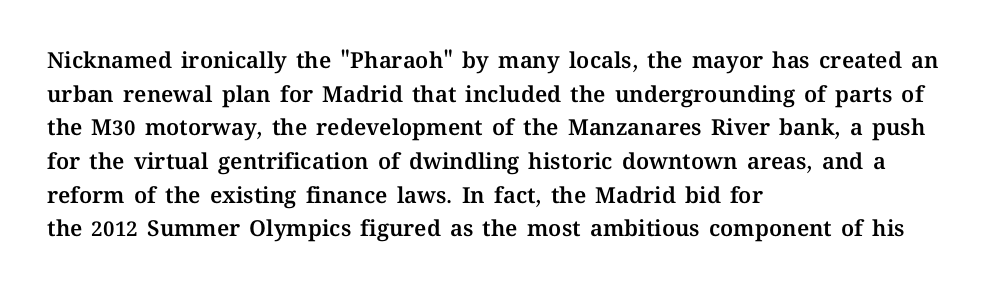
{"italic": "no", "underline": "no", "align": "left", "line_spacing": "normal", "line_spacing_ratio": 1.53, "letter_spacing": "normal", "letter_spacing_em": 0.0, "glyph_px": 22}
